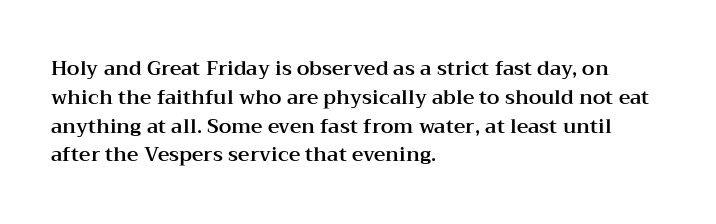
Default kerning and tracking; the words read as compact shapes. The type sits square on the baseline with zero lean. How would I describe the line gaps? Plain and ordinary. The zone under the glyphs is completely vacant. The lines are quadded left.
